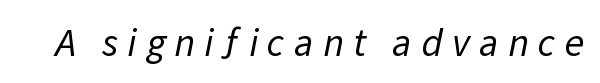
{"serif": "no", "bold": "no", "weight": "regular", "width": "normal", "stroke_contrast": "low", "x_height": "medium", "monospaced": "no", "underline": "no", "letter_spacing": "wide", "letter_spacing_em": 0.23, "glyph_px": 40}
